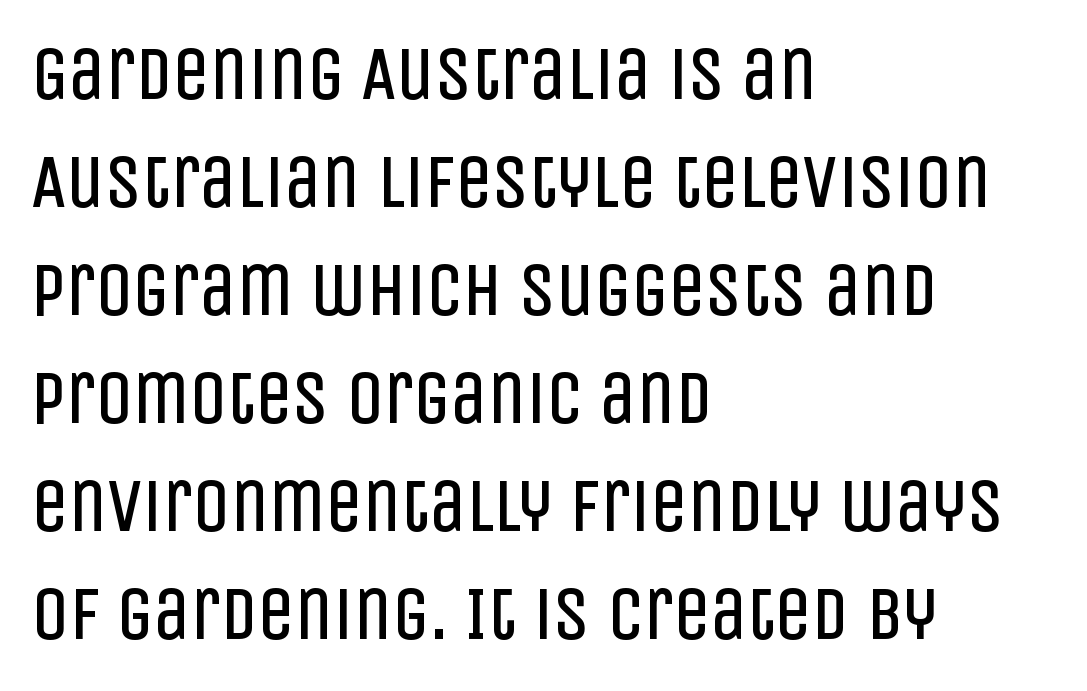
The image shows 74 px regular-weight, condensed sans-serif type, upright; set left-aligned, normal line spacing (1.46x), normal letter spacing, not underlined; low stroke contrast and a large x-height.
